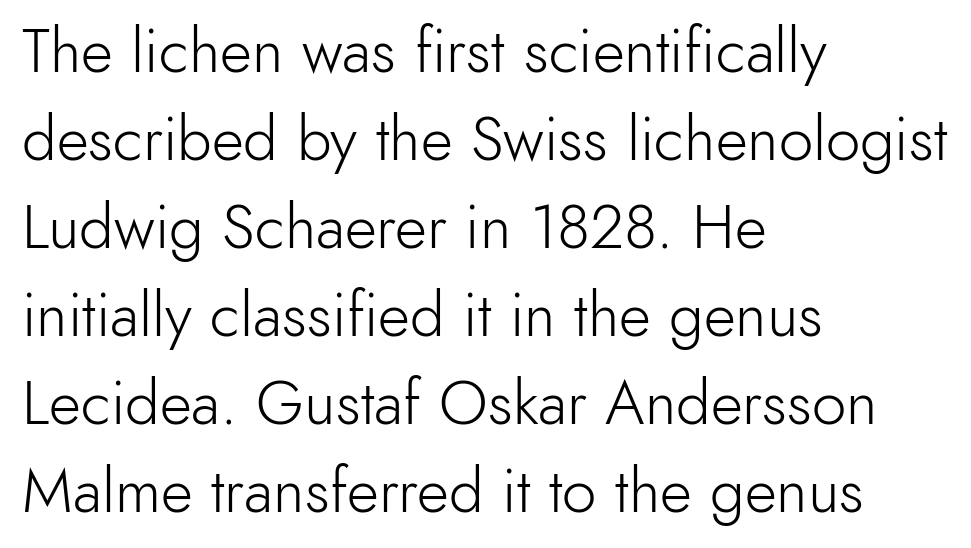
Q: Is the text bold? A: No.
Q: Is the text italic (slanted)? A: No, it is upright.
Q: Is the typeface a serif or a sans-serif typeface? A: Sans-serif.
Q: Is the text underlined? A: No.
Q: How is the paragraph aligned? A: Left-aligned.
Q: Is the spacing between letters normal or unusually wide? A: Normal.
Q: Is the spacing between lines tight, normal or loose? A: Normal.
Q: Width (condensed, normal, or wide)? A: Normal.
Q: x-height? A: Small.
Q: Monospaced? A: No.
